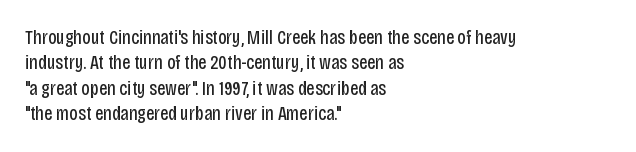
{"italic": "no", "bold": "no", "underline": "no", "align": "left", "line_spacing": "normal", "line_spacing_ratio": 1.27, "letter_spacing": "normal", "letter_spacing_em": 0.0, "glyph_px": 20}
